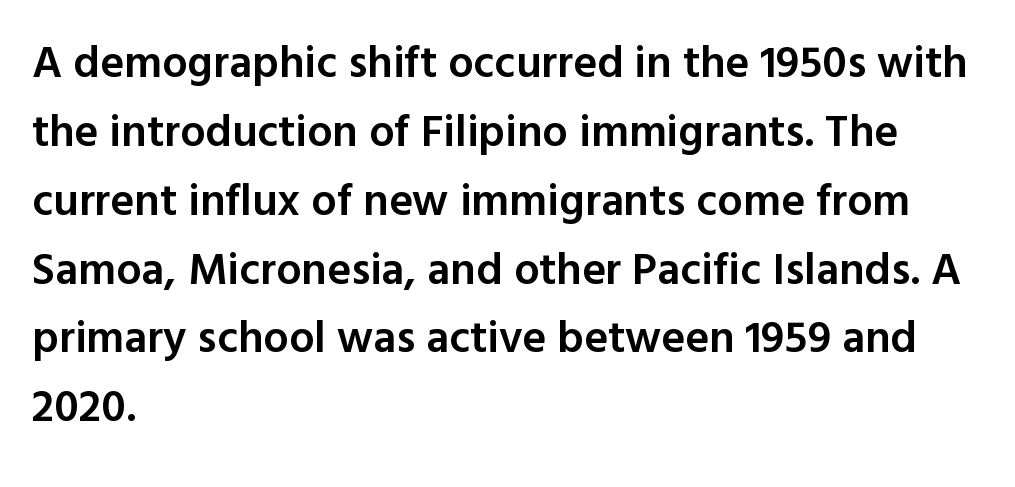
{"serif": "no", "italic": "no", "bold": "semi", "weight": "semibold", "width": "normal", "x_height": "medium", "monospaced": "no", "underline": "no", "align": "left", "line_spacing": "normal", "line_spacing_ratio": 1.53, "letter_spacing": "normal", "letter_spacing_em": 0.0, "glyph_px": 45}
